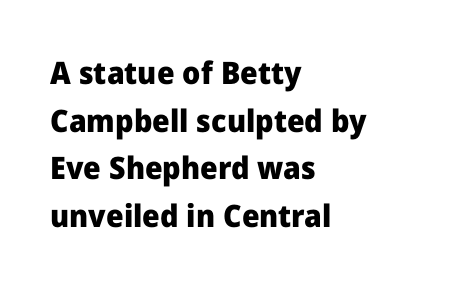
The letters stand straight up with perfectly vertical stems. This block has exactly the height ordinary leading produces. The letterforms sit shoulder to shoulder at normal distance. Letterform terminals end flat and unadorned throughout the passage. Emphasis by weight is at full strength: bold. Do the characters align in a grid? No, the font is proportional.
